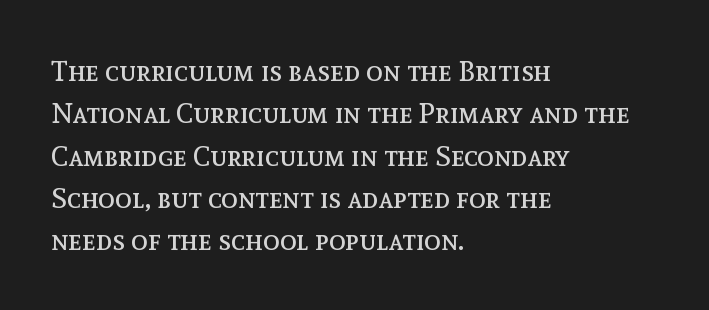
Q: Is the text bold? A: No.
Q: Is the text italic (slanted)? A: No, it is upright.
Q: Is the text underlined? A: No.
Q: How is the paragraph aligned? A: Left-aligned.
Q: Is the spacing between letters normal or unusually wide? A: Normal.
Q: Is the spacing between lines tight, normal or loose? A: Normal.
Q: Width (condensed, normal, or wide)? A: Normal.
Q: x-height? A: Medium.
Q: Monospaced? A: No.
